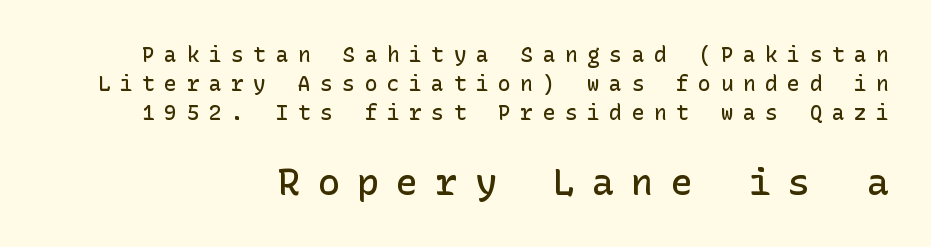
Q: Is the text bold? A: Semi-bold.
Q: Is the text italic (slanted)? A: No, it is upright.
Q: Is the typeface a serif or a sans-serif typeface? A: Sans-serif.
Q: Is the text underlined? A: No.
Q: How is the paragraph aligned? A: Right-aligned.
Q: Is the spacing between letters normal or unusually wide? A: Unusually wide.
Q: Is the spacing between lines tight, normal or loose? A: Normal.
Q: Which block of text is set in a larger size, the first (top) or the second (bottom)? A: The second (bottom) one.
Q: Width (condensed, normal, or wide)? A: Normal.
Q: Stroke contrast? A: Low.
Q: x-height? A: Medium.
